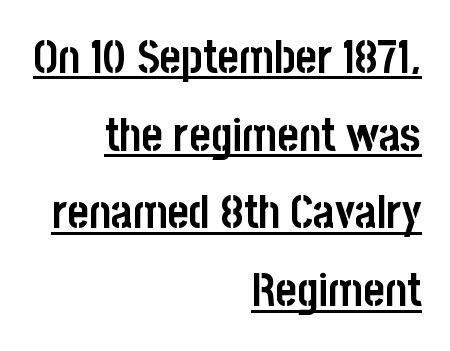
Layout note: lines flush right. Are there feet on the stems? There aren't — it's a sans. The leading is moderate, giving the passage an even texture. How are the letters spaced? Ordinarily, with no added tracking.
